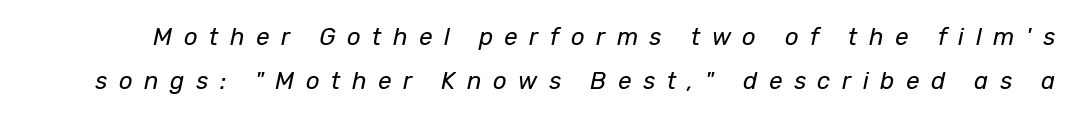
Q: Is the text bold? A: No.
Q: Is the text italic (slanted)? A: Yes, it leans right by about 12 degrees.
Q: Is the text underlined? A: No.
Q: Is the spacing between letters normal or unusually wide? A: Unusually wide.
